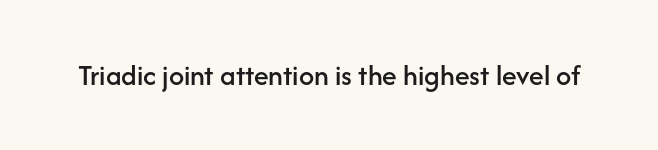
{"serif": "no", "italic": "no", "width": "normal", "stroke_contrast": "low", "x_height": "medium", "monospaced": "no", "underline": "no", "letter_spacing": "normal", "letter_spacing_em": 0.0, "glyph_px": 30}
